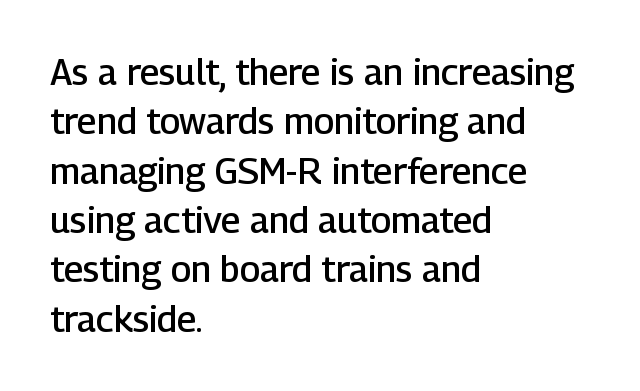
The image shows 36 px semibold sans-serif type, upright; set left-aligned, normal line spacing (1.37x), normal letter spacing, not underlined; low stroke contrast and a medium x-height.
